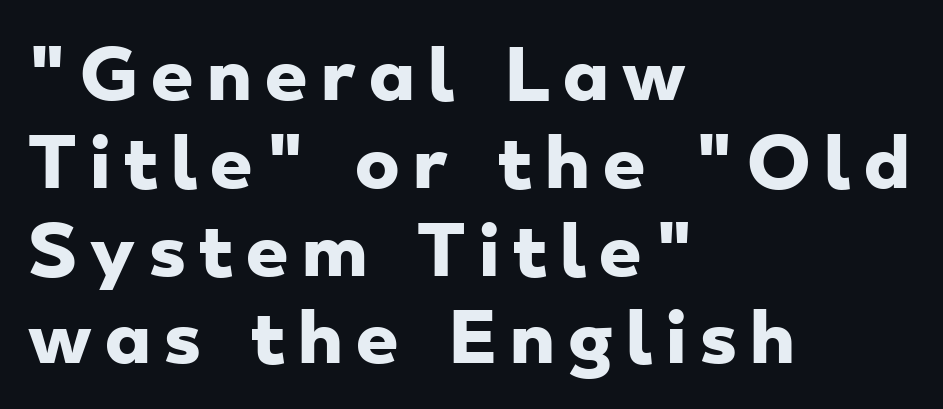
The image shows 67 px heavy, wide sans-serif type; set left-aligned, normal line spacing (1.31x), unusually wide letter spacing (+0.2 em), not underlined; low stroke contrast and a small x-height.
